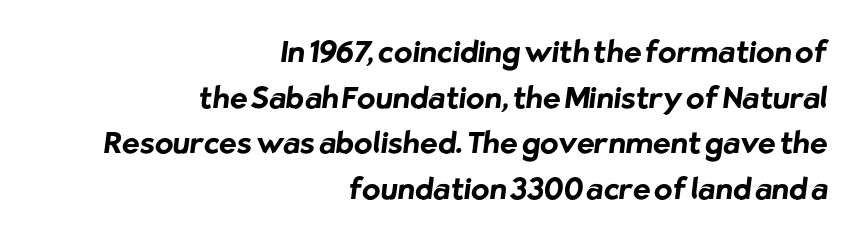
The image shows 30 px bold sans-serif type; set right-aligned, normal line spacing (1.52x), normal letter spacing, not underlined; low stroke contrast and a medium x-height.
